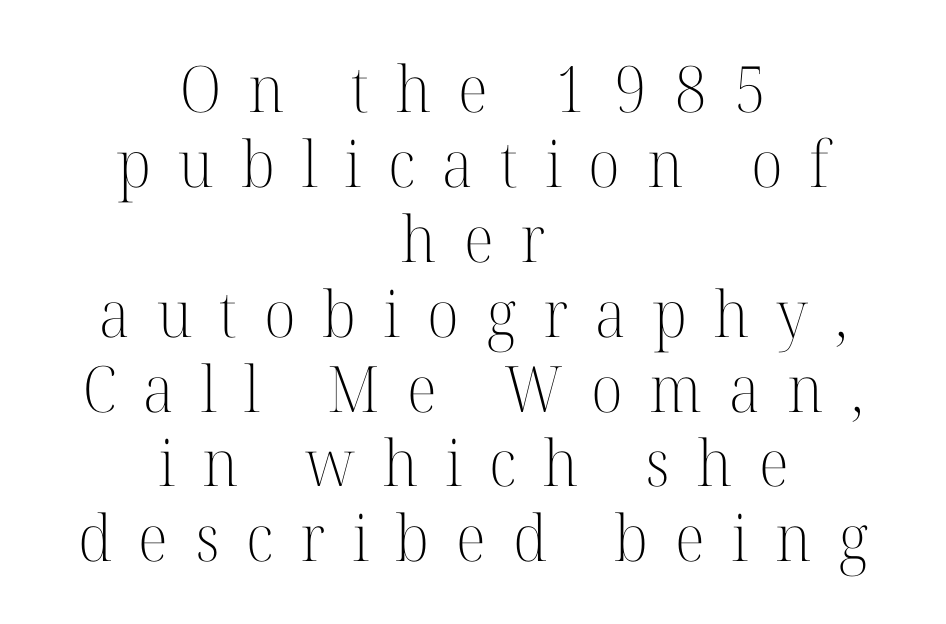
The image shows 64 px light serif type, upright; set centered, line spacing 1.17x, unusually wide letter spacing (+0.42 em), not underlined; high stroke contrast and a medium x-height.
